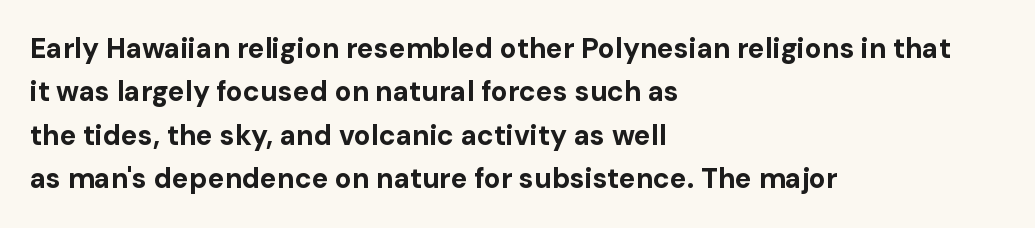
{"serif": "no", "italic": "no", "bold": "yes", "weight": "bold", "width": "normal", "stroke_contrast": "low", "x_height": "medium", "monospaced": "no", "underline": "no", "align": "left", "line_spacing": "normal", "line_spacing_ratio": 1.55, "letter_spacing": "normal", "letter_spacing_em": 0.0, "glyph_px": 28}
